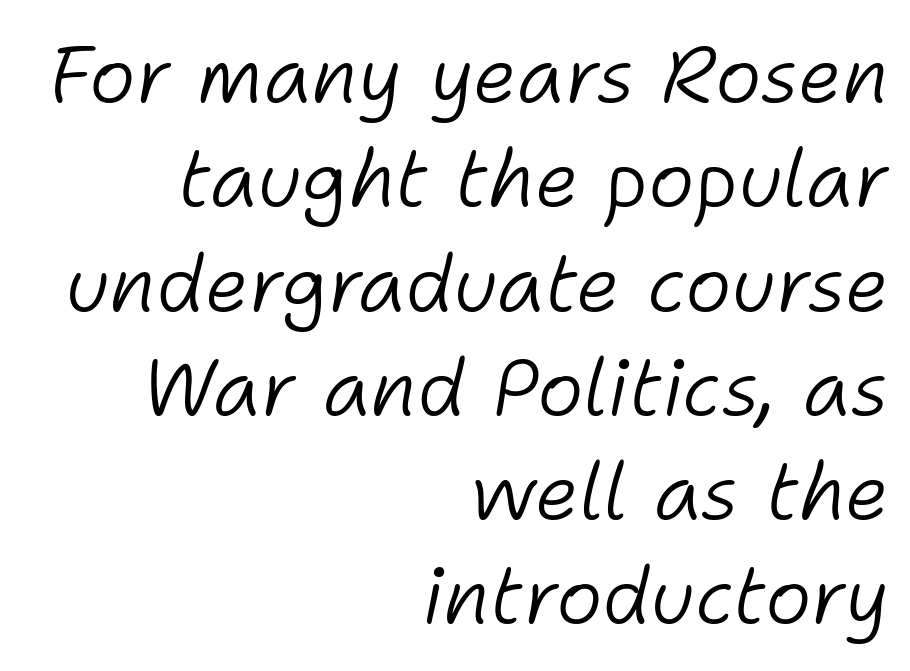
Q: Is the text bold? A: No.
Q: Is the text italic (slanted)? A: Yes, it leans right by about 11 degrees.
Q: Is the text underlined? A: No.
Q: How is the paragraph aligned? A: Right-aligned.
Q: Is the spacing between letters normal or unusually wide? A: Normal.
Q: Is the spacing between lines tight, normal or loose? A: Normal.
Q: Width (condensed, normal, or wide)? A: Normal.
Q: Stroke contrast? A: Low.
Q: x-height? A: Medium.
Q: Monospaced? A: No.
